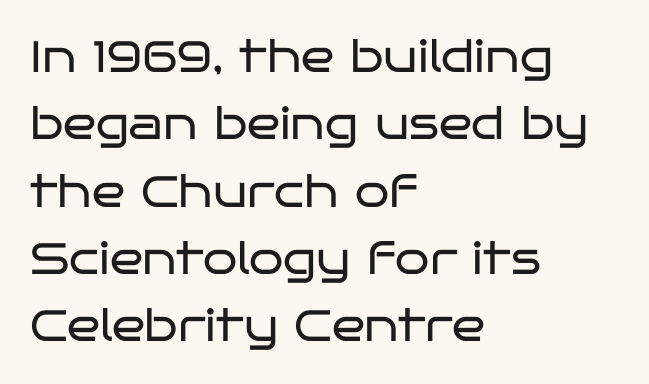
Q: Is the text bold? A: No.
Q: Is the text italic (slanted)? A: No, it is upright.
Q: Is the typeface a serif or a sans-serif typeface? A: Sans-serif.
Q: Is the text underlined? A: No.
Q: How is the paragraph aligned? A: Left-aligned.
Q: Is the spacing between letters normal or unusually wide? A: Normal.
Q: Is the spacing between lines tight, normal or loose? A: Normal.
Q: Width (condensed, normal, or wide)? A: Wide.
Q: Stroke contrast? A: Low.
Q: x-height? A: Large.
Q: Monospaced? A: No.
